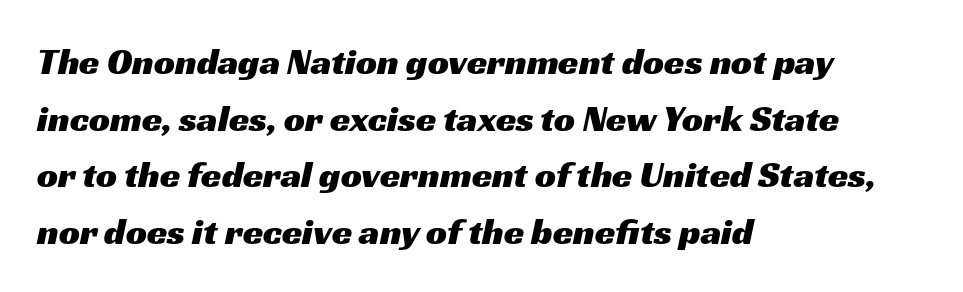
The image shows 37 px wide sans-serif type; set left-aligned, normal line spacing (1.53x), normal letter spacing, not underlined; medium stroke contrast and a medium x-height.
